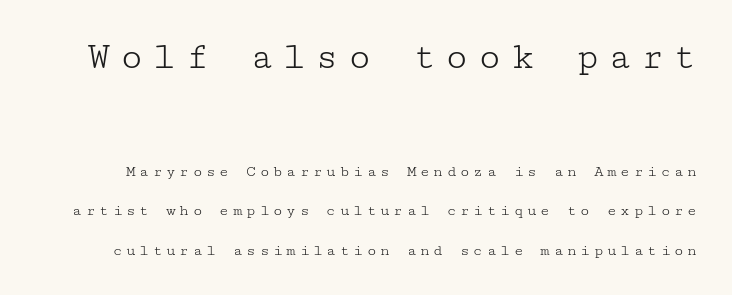
Q: Is the text bold? A: No.
Q: Is the text italic (slanted)? A: No, it is upright.
Q: Is the typeface a serif or a sans-serif typeface? A: Serif.
Q: Is the text underlined? A: No.
Q: Is the spacing between letters normal or unusually wide? A: Unusually wide.
Q: Is the spacing between lines tight, normal or loose? A: Loose.
Q: Which block of text is set in a larger size, the first (top) or the second (bottom)? A: The first (top) one.
Q: Width (condensed, normal, or wide)? A: Wide.
Q: Stroke contrast? A: Low.
Q: x-height? A: Medium.
